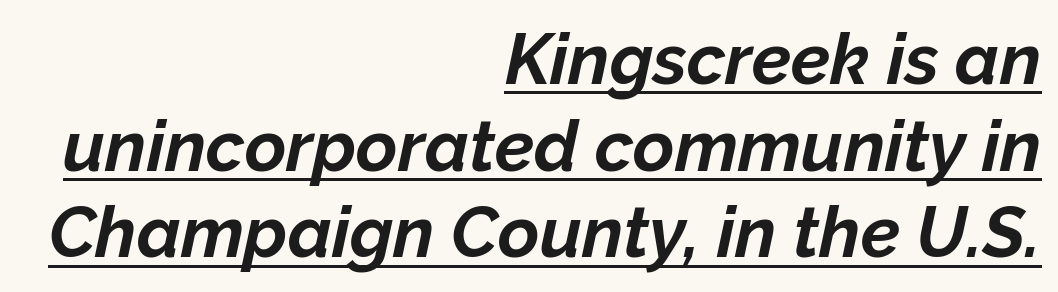
The image shows 71 px bold type, italic (leaning right); set right-aligned, line spacing 1.22x, normal letter spacing, underlined; low stroke contrast and a medium x-height.
